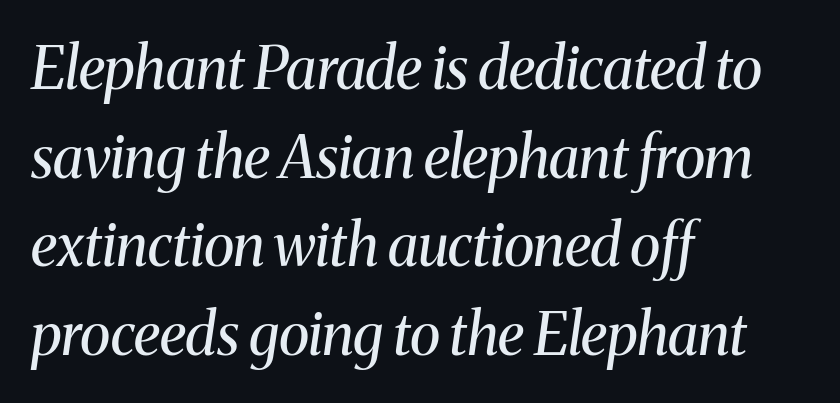
The image shows 58 px regular-weight serif type, italic (leaning right); set left-aligned, normal line spacing (1.53x), normal letter spacing, not underlined; medium stroke contrast and a medium x-height.
